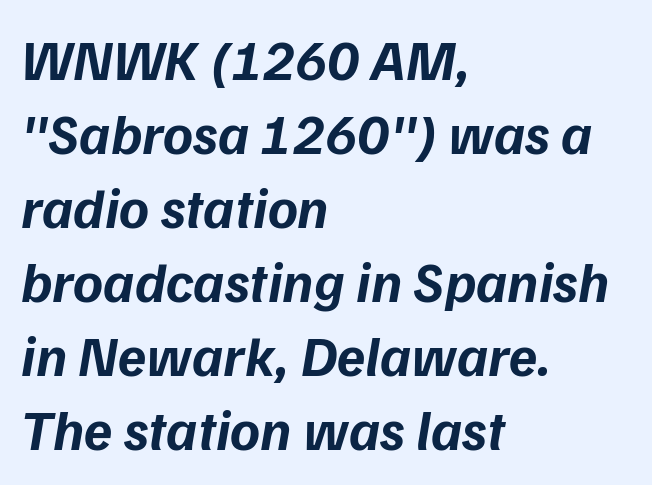
{"italic": "yes", "lean": "right", "slant_degrees": 9, "bold": "yes", "weight": "bold", "width": "normal", "stroke_contrast": "low", "x_height": "medium", "monospaced": "no", "underline": "no", "align": "left", "line_spacing": "normal", "line_spacing_ratio": 1.3, "letter_spacing": "normal", "letter_spacing_em": 0.0, "glyph_px": 57}
